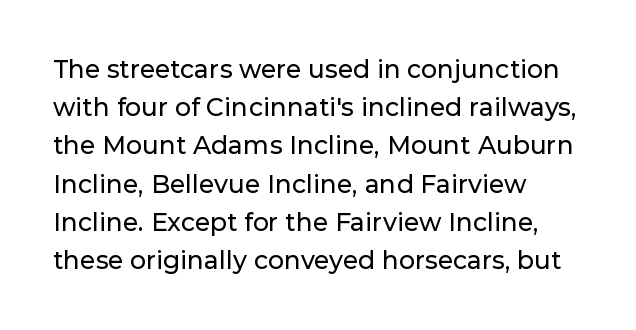
{"italic": "no", "underline": "no", "align": "left", "line_spacing": "normal", "line_spacing_ratio": 1.53, "letter_spacing": "normal", "letter_spacing_em": 0.0, "glyph_px": 25}
